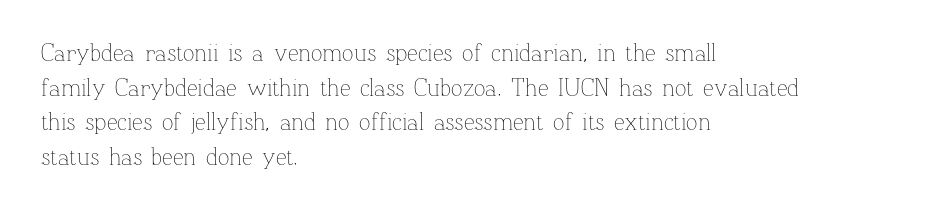
Q: Is the text bold? A: No.
Q: Is the text italic (slanted)? A: No, it is upright.
Q: Is the text underlined? A: No.
Q: How is the paragraph aligned? A: Left-aligned.
Q: Is the spacing between letters normal or unusually wide? A: Normal.
Q: Is the spacing between lines tight, normal or loose? A: Normal.
